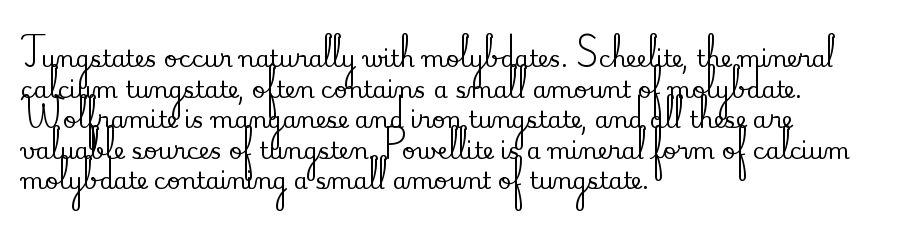
The image shows 23 px text type, upright; set left-aligned, normal line spacing (1.33x), normal letter spacing, not underlined.
